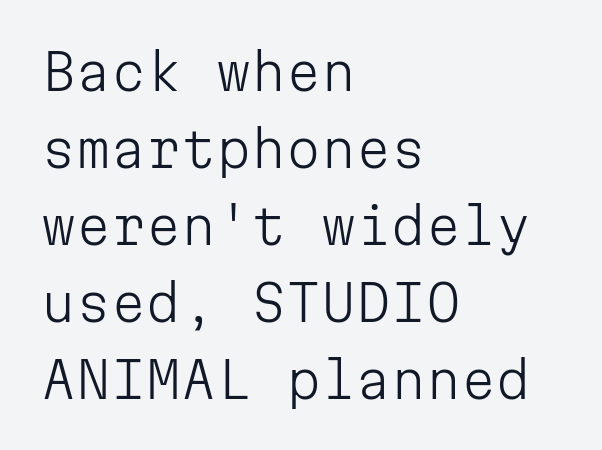
The image shows 50 px light sans-serif type, upright, monospaced; set left-aligned, normal line spacing (1.54x), normal letter spacing, not underlined; low stroke contrast and a medium x-height.
